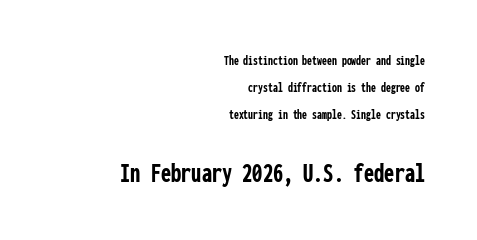
{"serif": "no", "italic": "no", "bold": "yes", "weight": "semibold", "width": "condensed", "stroke_contrast": "low", "x_height": "medium", "monospaced": "yes", "underline": "no", "align": "right", "line_spacing": "loose", "line_spacing_ratio": 1.94, "letter_spacing": "normal", "letter_spacing_em": 0.0, "larger_block": "second", "size_ratio": 2.07, "glyph_px": 29}
